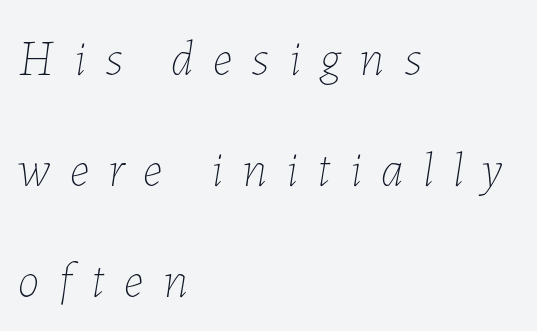
{"italic": "yes", "lean": "right", "slant_degrees": 7, "bold": "no", "weight": "thin", "width": "normal", "stroke_contrast": "low", "x_height": "medium", "monospaced": "no", "underline": "no", "align": "left", "line_spacing": "loose", "line_spacing_ratio": 2.27, "letter_spacing": "wide", "letter_spacing_em": 0.4, "glyph_px": 49}
